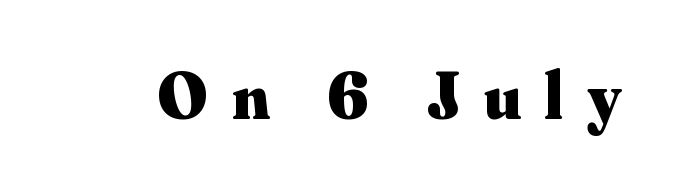
The image shows 67 px heavy serif type, upright; set unusually wide letter spacing (+0.35 em), not underlined; medium stroke contrast and a small x-height.
